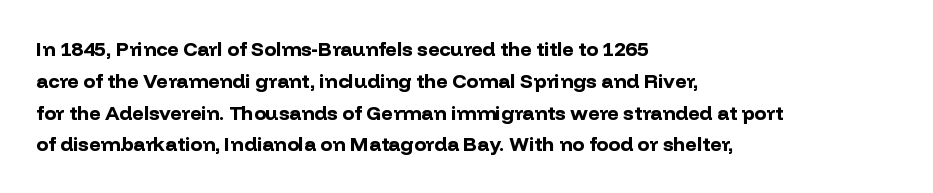
The image shows 20 px bold type, upright; set left-aligned, normal line spacing (1.59x), normal letter spacing, not underlined.
